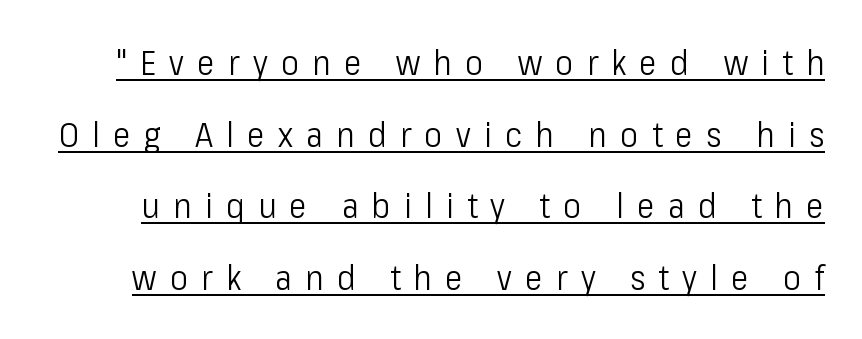
Q: Is the text bold? A: No.
Q: Is the text italic (slanted)? A: No, it is upright.
Q: Is the typeface a serif or a sans-serif typeface? A: Sans-serif.
Q: Is the text underlined? A: Yes.
Q: Is the spacing between letters normal or unusually wide? A: Unusually wide.
Q: Is the spacing between lines tight, normal or loose? A: Loose.
Q: Width (condensed, normal, or wide)? A: Condensed.
Q: Stroke contrast? A: Low.
Q: x-height? A: Medium.
Q: Monospaced? A: No.
